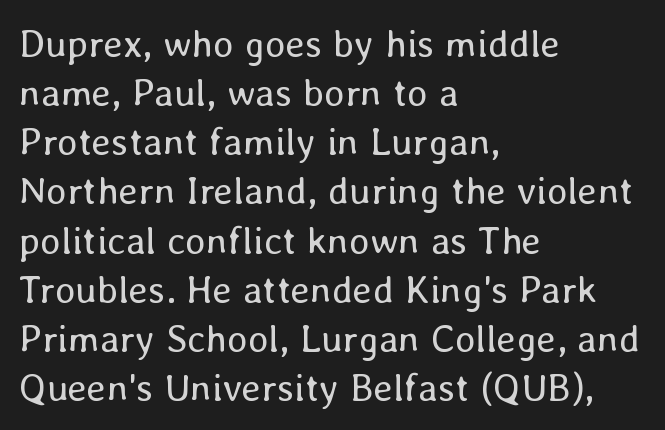
Q: Is the text bold? A: No.
Q: Is the text italic (slanted)? A: No, it is upright.
Q: Is the text underlined? A: No.
Q: How is the paragraph aligned? A: Left-aligned.
Q: Is the spacing between letters normal or unusually wide? A: Normal.
Q: Is the spacing between lines tight, normal or loose? A: Normal.
Q: Width (condensed, normal, or wide)? A: Normal.
Q: Stroke contrast? A: Low.
Q: x-height? A: Medium.
Q: Monospaced? A: No.
